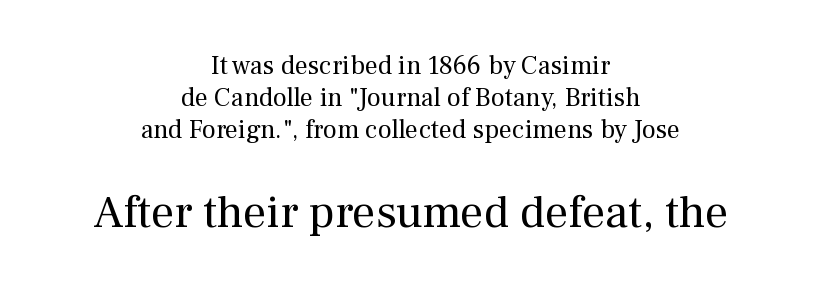
The image shows 46 px regular-weight serif type, upright; set centered, line spacing 1.23x, normal letter spacing, not underlined; the second (bottom) block is 1.77x larger; medium stroke contrast and a medium x-height.
